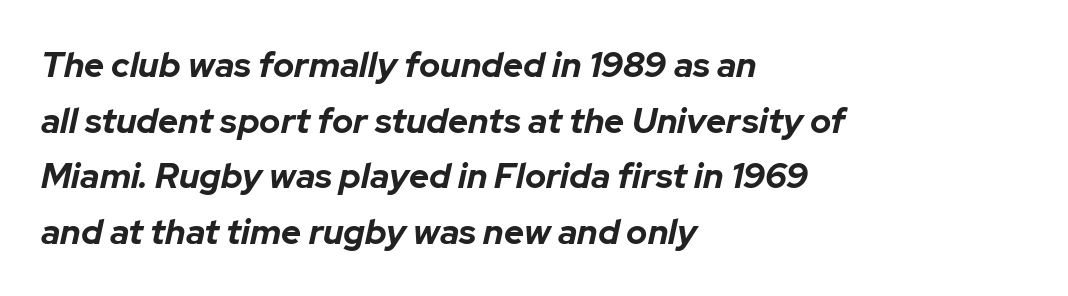
Is the type slanted? Yes — the strokes lean at a clear angle. Notice how descenders clear the ascenders below comfortably — that's standard leading. Looks like regular typesetting: each glyph gets only the width it needs. The strokes are fattened all the way to bold.
